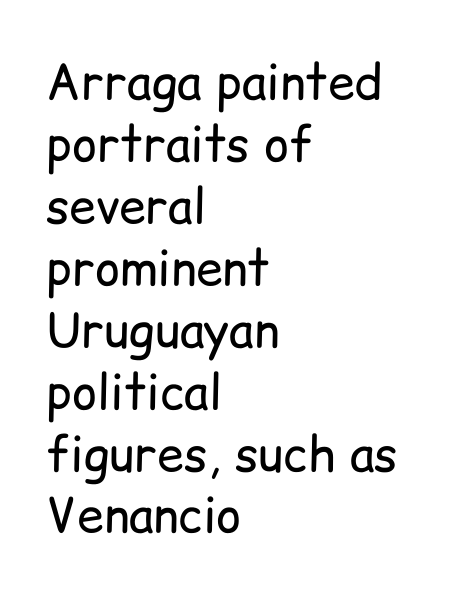
Q: Is the text bold? A: No.
Q: Is the text italic (slanted)? A: No, it is upright.
Q: Is the typeface a serif or a sans-serif typeface? A: Sans-serif.
Q: Is the text underlined? A: No.
Q: How is the paragraph aligned? A: Left-aligned.
Q: Is the spacing between letters normal or unusually wide? A: Normal.
Q: Is the spacing between lines tight, normal or loose? A: Normal.
Q: Width (condensed, normal, or wide)? A: Normal.
Q: Stroke contrast? A: Low.
Q: x-height? A: Medium.
Q: Monospaced? A: No.
